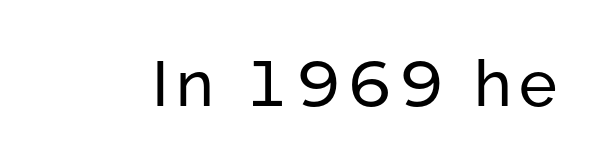
Q: Is the text italic (slanted)? A: No, it is upright.
Q: Is the typeface a serif or a sans-serif typeface? A: Sans-serif.
Q: Is the text underlined? A: No.
Q: Width (condensed, normal, or wide)? A: Normal.
Q: Stroke contrast? A: Low.
Q: x-height? A: Medium.
Q: Monospaced? A: No.
